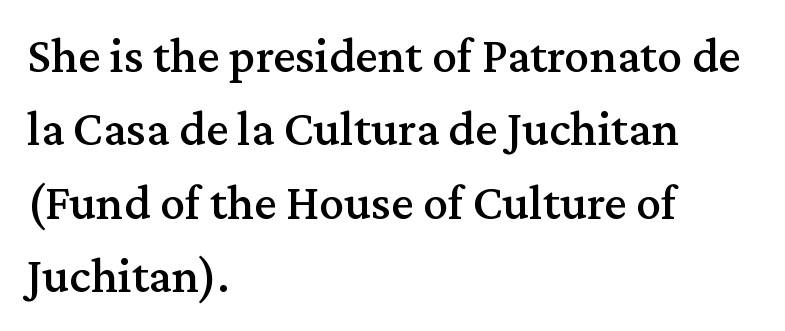
{"serif": "yes", "italic": "no", "width": "normal", "stroke_contrast": "medium", "x_height": "medium", "monospaced": "no", "underline": "no", "align": "left", "line_spacing": "normal", "line_spacing_ratio": 1.47, "letter_spacing": "normal", "letter_spacing_em": 0.0, "glyph_px": 50}
